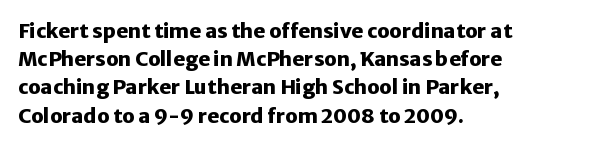
{"italic": "no", "bold": "yes", "underline": "no", "align": "left", "line_spacing": "normal", "line_spacing_ratio": 1.41, "letter_spacing": "normal", "letter_spacing_em": 0.0, "glyph_px": 20}
